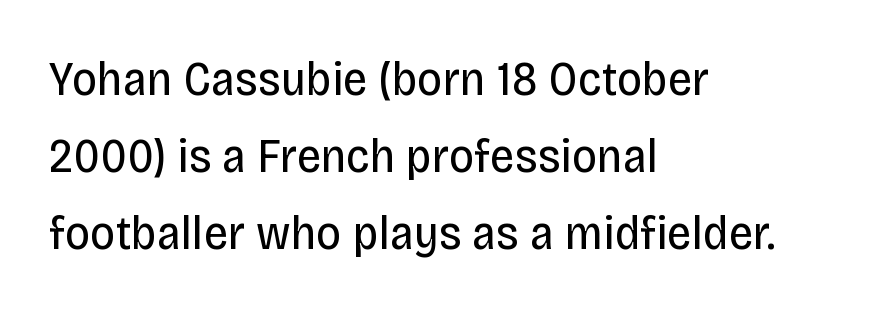
Letterform terminals end flat and unadorned throughout the passage. Successive baselines arrive at the customary interval. Varying glyph widths throughout — classic text-font behaviour. Has an underline been added? It has not. In terms of letterspacing, this is plain default setting.
